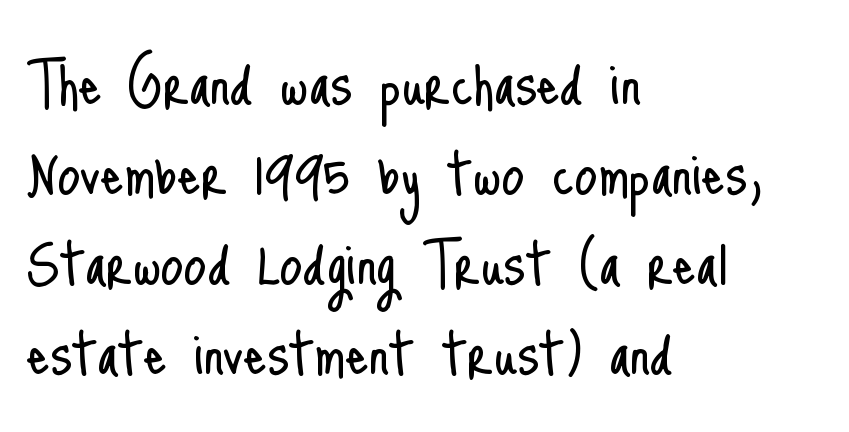
{"serif": "no", "italic": "no", "bold": "no", "weight": "light", "width": "condensed", "stroke_contrast": "low", "x_height": "small", "monospaced": "no", "underline": "no", "align": "left", "line_spacing": "normal", "line_spacing_ratio": 1.25, "letter_spacing": "normal", "letter_spacing_em": 0.0, "glyph_px": 72}
